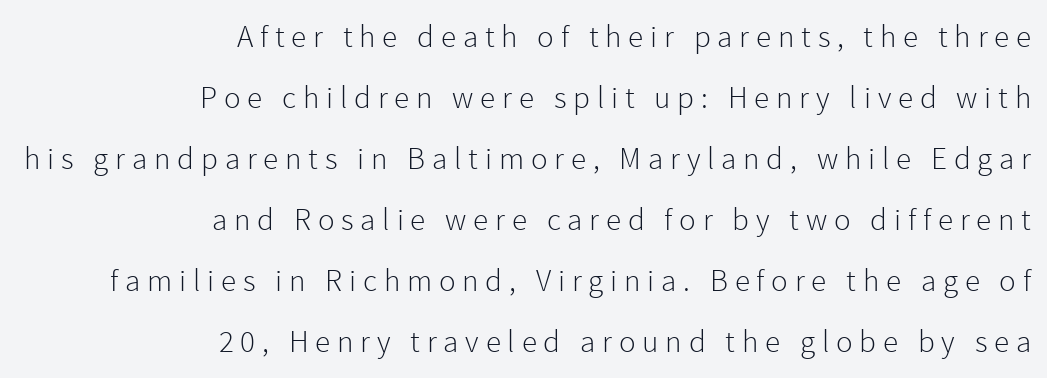
Q: Is the text bold? A: No.
Q: Is the text italic (slanted)? A: No, it is upright.
Q: Is the typeface a serif or a sans-serif typeface? A: Sans-serif.
Q: Is the text underlined? A: No.
Q: How is the paragraph aligned? A: Right-aligned.
Q: Is the spacing between letters normal or unusually wide? A: Unusually wide.
Q: Is the spacing between lines tight, normal or loose? A: Loose.
Q: Width (condensed, normal, or wide)? A: Normal.
Q: x-height? A: Medium.
Q: Monospaced? A: No.
